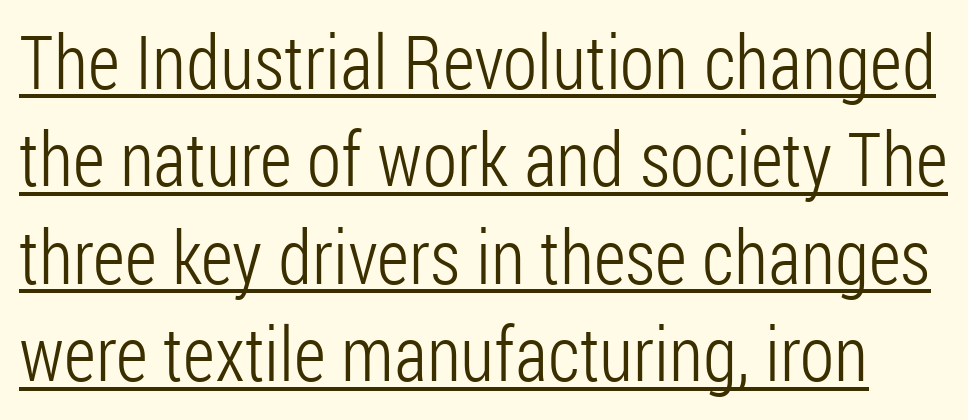
Think standard paragraph weight, or any step lighter than that. Underlined type. A typesetter would label this face a sans. Proportional: the letters do not fall into vertical columns. Rows of type keep a routine distance in the vertical direction. In terms of posture, this sample is upright.
